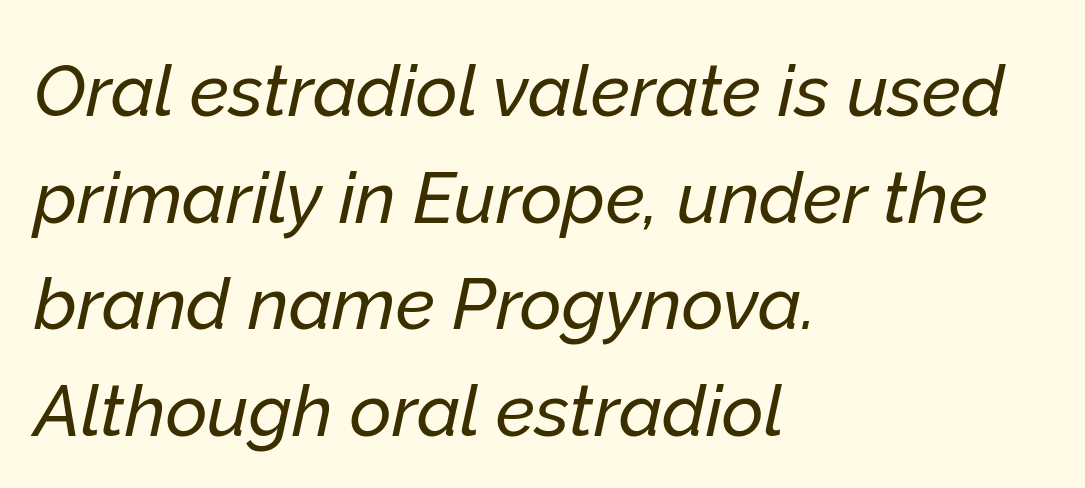
The image shows 72 px text type, italic (leaning right); set left-aligned, normal line spacing (1.48x), normal letter spacing, not underlined; low stroke contrast and a medium x-height.
